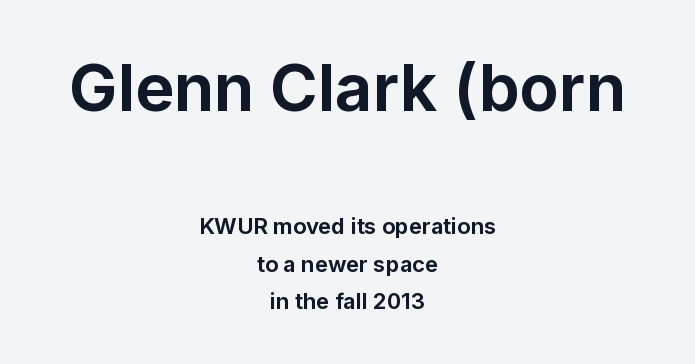
The text block is weighted toward neither margin, spreading evenly from the middle. The rendering uses natural spacing where letterforms have individual widths. The face used here has the dense, thick strokes of a bold. The words here are not underlined.
